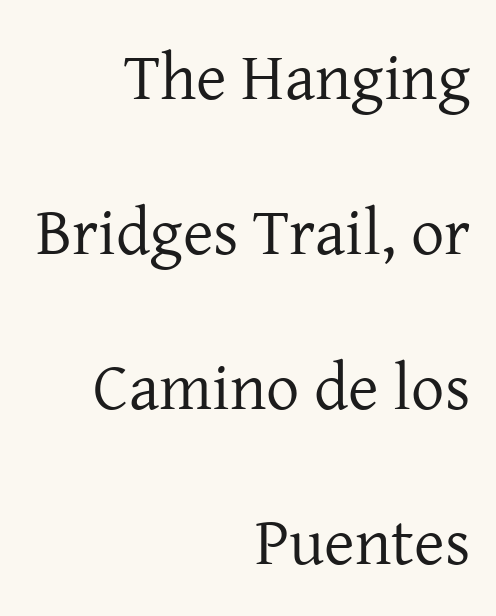
Little horizontal feet cap the strokes, marking this as serif type. The leading is generous, giving the passage an open texture. A typesetter would call this zero additional tracking. The foot of each line stays bare and open. The strokes are not fattened; the text isn't bold.
